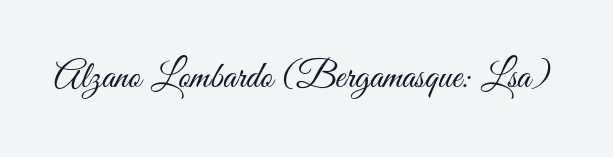
Q: Is the text bold? A: No.
Q: Is the text italic (slanted)? A: Yes.
Q: Is the typeface a serif or a sans-serif typeface? A: Sans-serif.
Q: Is the text underlined? A: No.
Q: Is the spacing between letters normal or unusually wide? A: Normal.
Q: Width (condensed, normal, or wide)? A: Condensed.
Q: Stroke contrast? A: Medium.
Q: x-height? A: Small.
Q: Monospaced? A: No.
